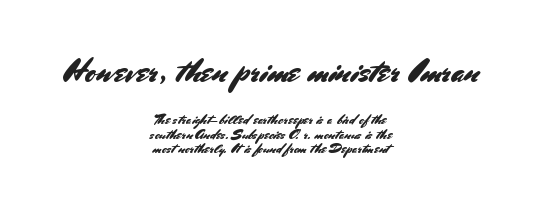
Q: Is the text italic (slanted)? A: Yes.
Q: Is the typeface a serif or a sans-serif typeface? A: Sans-serif.
Q: Is the text underlined? A: No.
Q: How is the paragraph aligned? A: Centered.
Q: Is the spacing between letters normal or unusually wide? A: Normal.
Q: Is the spacing between lines tight, normal or loose? A: Tight.
Q: Which block of text is set in a larger size, the first (top) or the second (bottom)? A: The first (top) one.
Q: Width (condensed, normal, or wide)? A: Normal.
Q: Stroke contrast? A: Medium.
Q: x-height? A: Small.
Q: Monospaced? A: No.
